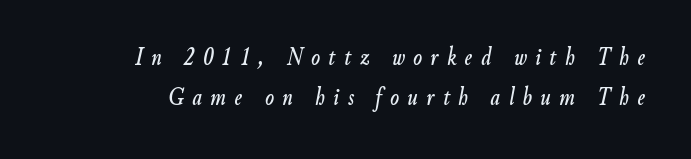
Q: Is the text italic (slanted)? A: Yes, it leans right by about 9 degrees.
Q: Is the text underlined? A: No.
Q: Is the spacing between letters normal or unusually wide? A: Unusually wide.
Q: Is the spacing between lines tight, normal or loose? A: Normal.
